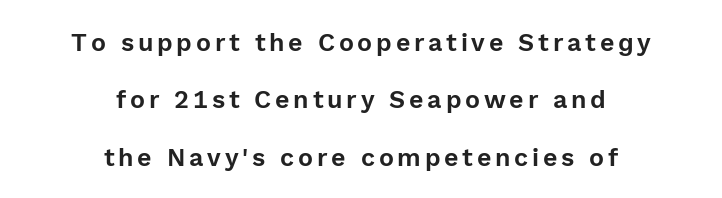
The image shows 25 px text type, upright; set centered, loose line spacing (2.3x), not underlined.
